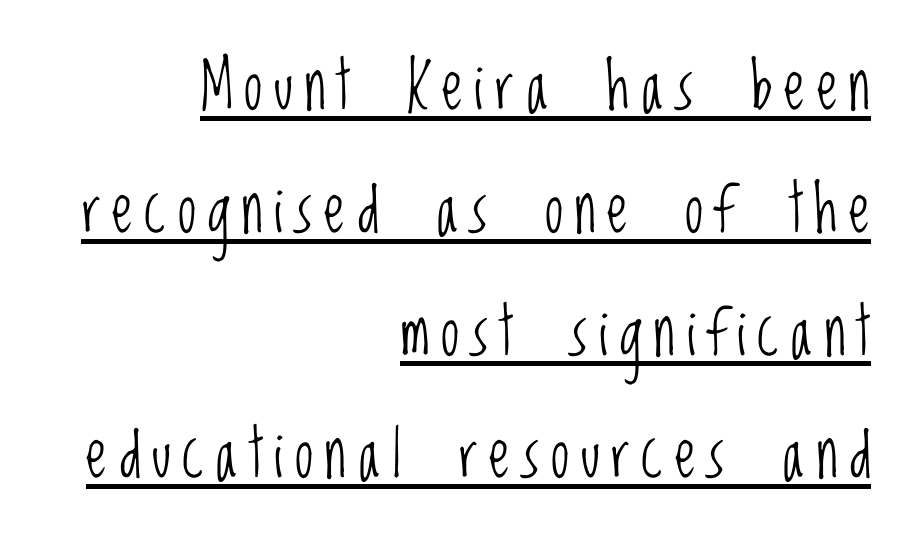
This is sans-serif lettering, the kind often seen on screens and signage. Proportional: the letters do not fall into vertical columns. The axis of the letterforms is exactly vertical. Nothing heavy about these letters — not bold at all. Check the space under the baseline: a stroke is drawn there.
